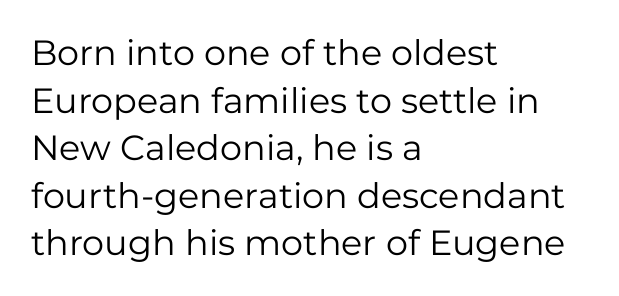
{"serif": "no", "italic": "no", "bold": "no", "weight": "regular", "width": "normal", "stroke_contrast": "low", "x_height": "medium", "monospaced": "no", "underline": "no", "align": "left", "line_spacing": "normal", "line_spacing_ratio": 1.36, "letter_spacing": "normal", "letter_spacing_em": 0.0, "glyph_px": 35}
